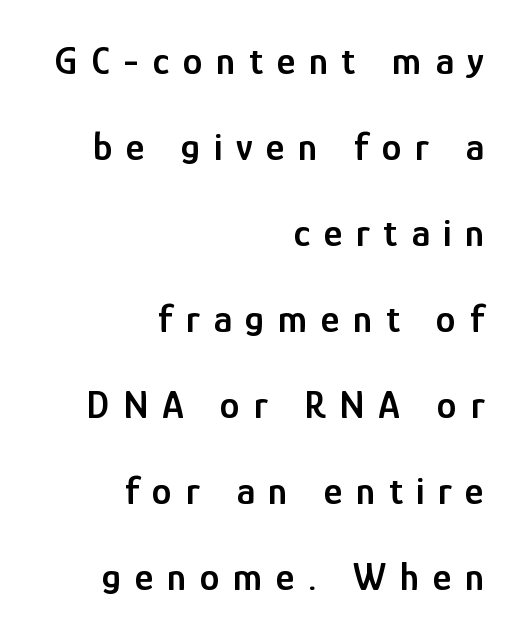
The image shows 40 px semibold, condensed sans-serif type, upright; set right-aligned, loose line spacing (2.15x), unusually wide letter spacing (+0.34 em), not underlined; low stroke contrast and a medium x-height.
